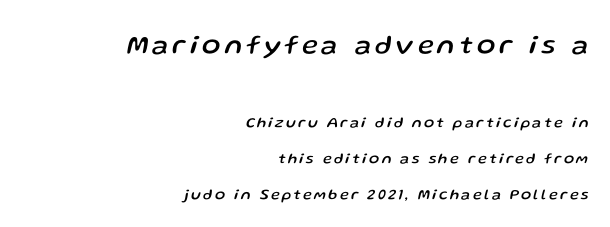
If you measured baseline to baseline, you'd find a long distance. The foot of each line stays bare and open. The rendering applies a slant to the glyphs. Short and long lines alike share a common ending point at right. Type size steps down from the first block to the second.
